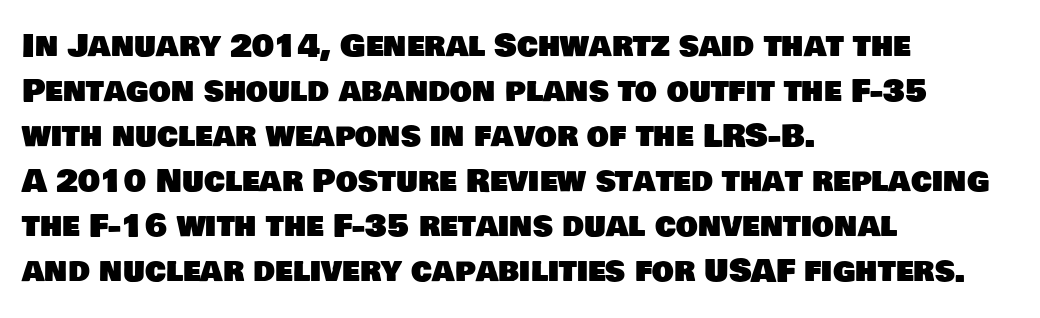
{"serif": "no", "width": "normal", "stroke_contrast": "low", "x_height": "large", "monospaced": "no", "underline": "no", "align": "left", "line_spacing": "normal", "line_spacing_ratio": 1.45, "letter_spacing": "normal", "letter_spacing_em": 0.0, "glyph_px": 31}
